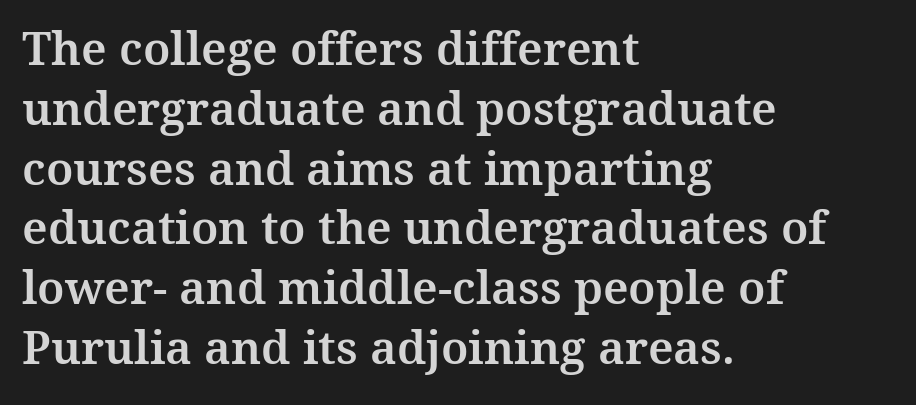
The type family on display is of the serif kind. Successive baselines arrive at the customary interval. Every character sits straight up, as roman type does. Letter spacing: default. The rag falls on the right side of this text block.
